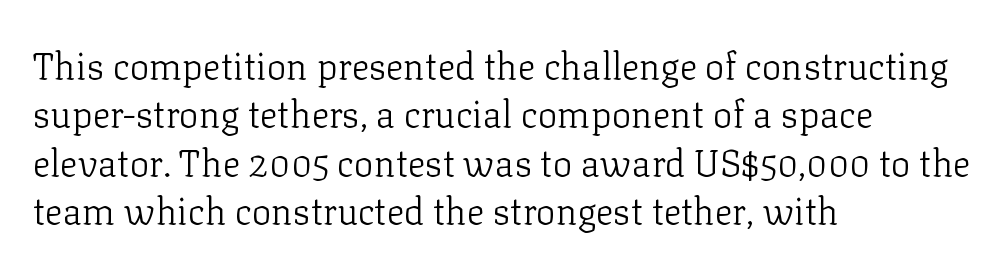
These lines are composed in type with serifs. Each row of text sits above clean, open space. This sample uses an upright cut, with every glyph sitting square on the baseline. The type is set solid horizontally, with unmodified tracking. Honestly, the row spacing looks completely unremarkable.
